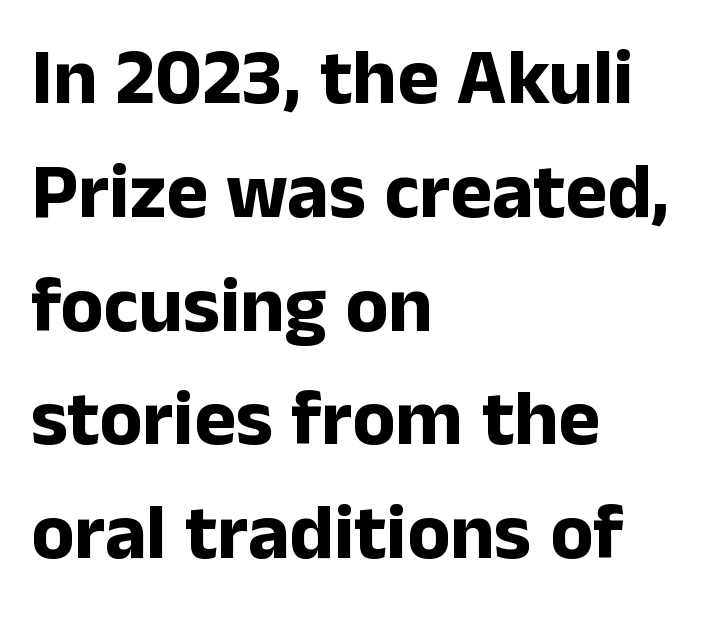
Horizontally, the lines are justified to the leading edge only. Italic: no, the glyphs are upright roman. Thick stems and heavy bowls — unmistakably bold. Spacing verdict: proportional, widths tailored to each character. Students, observe: this is what conventionally led text looks like. Lines of text with bare space underneath.
